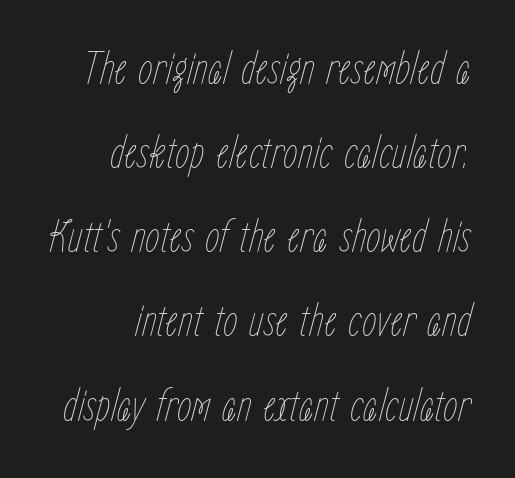
Descender tails drop into unmarked territory. Reading down the block, your eye finds every line finishing at a fixed right position. The line texture is even and compact thanks to regular tracking. A typesetter would call this proportional, since set widths differ per character.
